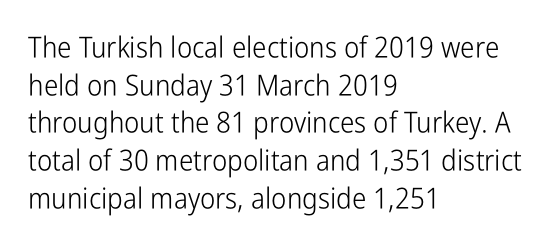
{"serif": "no", "italic": "no", "bold": "no", "weight": "light", "width": "condensed", "stroke_contrast": "low", "x_height": "medium", "monospaced": "no", "underline": "no", "align": "left", "line_spacing": "normal", "line_spacing_ratio": 1.3, "letter_spacing": "normal", "letter_spacing_em": 0.0, "glyph_px": 29}
